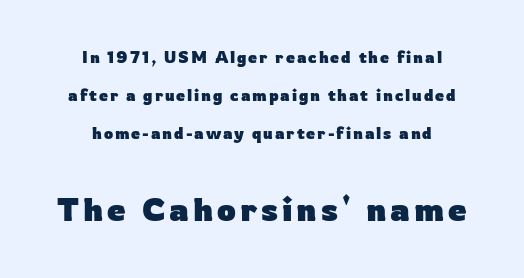
The letters are bold, with thick, heavy strokes. The lines are quadded center. These lines are rendered in a variable-pitch font. Underline: absent.
